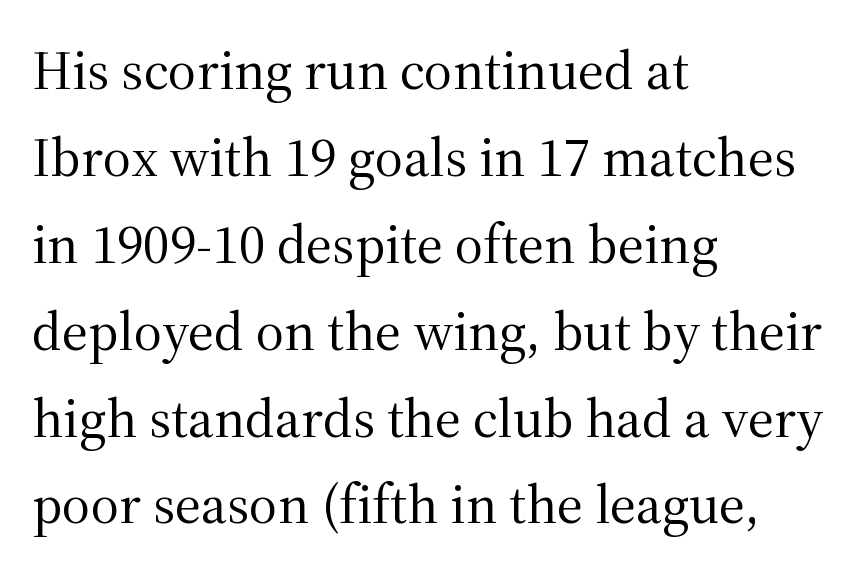
You could call the tracking neutral — neither tight nor loose. No italicization has been applied; the sample stays upright. Where is the straight margin? On the left. Beneath every word, the page is bare. What's the leading like? Ordinary, nothing unusual.
